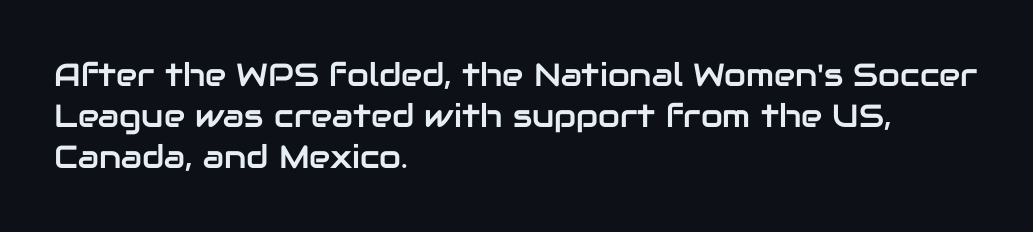
Reading down the block, your eye returns to a fixed left position each line. The rendering shows plain stroke endings on the letterforms — a sans-serif design. The passage shown is typed in a proportional face where columns would drift. It's the straight-up-and-down kind of type.
